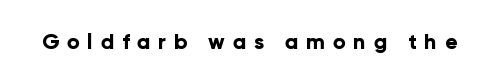
{"italic": "no", "bold": "yes", "underline": "no", "letter_spacing": "wide", "letter_spacing_em": 0.37, "glyph_px": 21}
